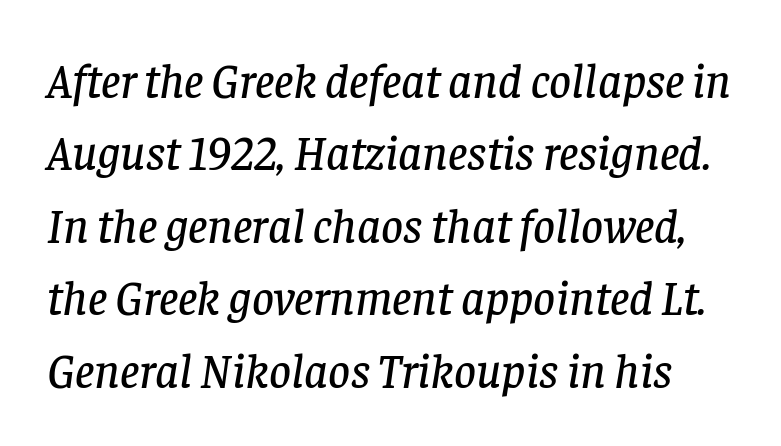
I'd call this a serif setting — the letters wear small feet. This sample has the flowing, uneven cadence of proportional lettering. Leading: standard. A typesetter would mark this as italic. The string is rendered with underlining switched off. Between one letter and the next there's only the usual sliver of space.
